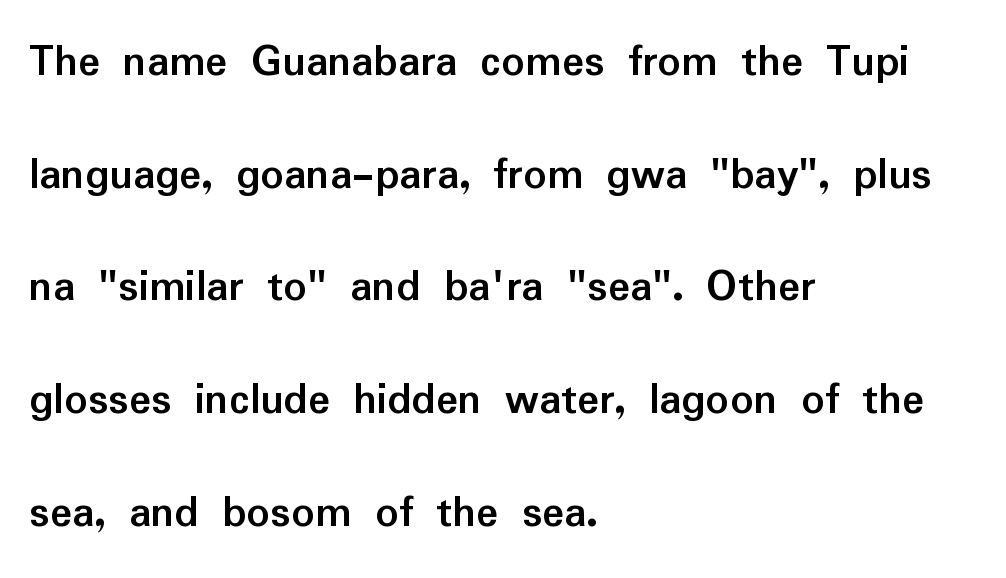
The image shows 46 px semibold sans-serif type, upright; set left-aligned, loose line spacing (2.45x), normal letter spacing, not underlined; low stroke contrast and a medium x-height.
